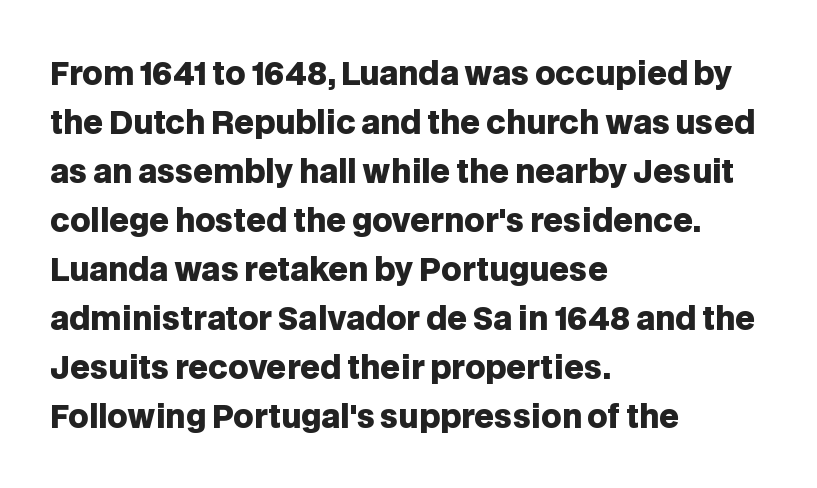
Leading: standard. This is the regular roman posture of the typeface. The passage shown is typed in a proportional face where columns would drift. Nobody touched the tracking dial on this one.
